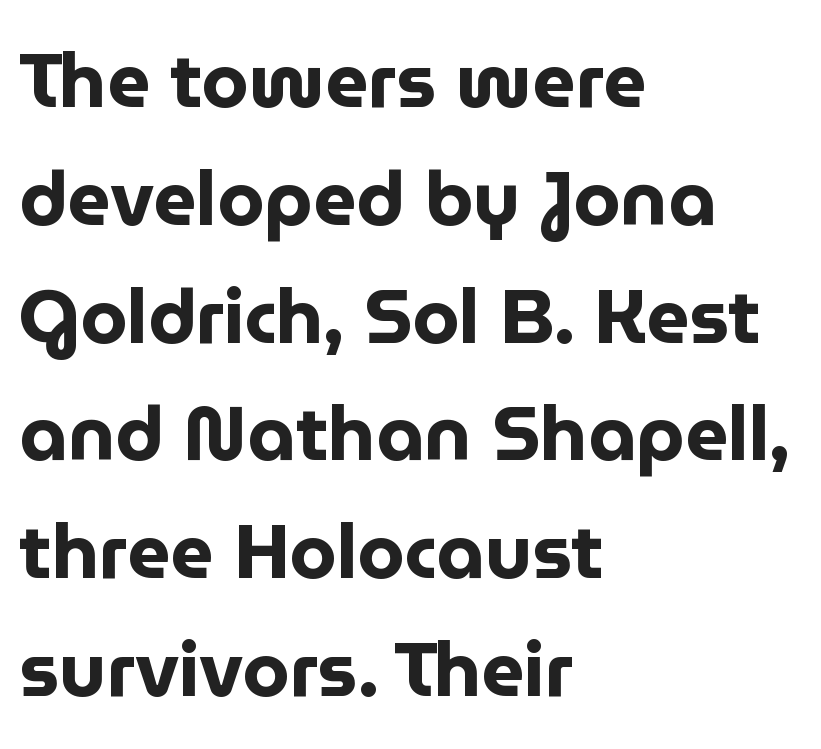
Q: Is the text bold? A: Yes.
Q: Is the text italic (slanted)? A: No, it is upright.
Q: Is the typeface a serif or a sans-serif typeface? A: Sans-serif.
Q: Is the text underlined? A: No.
Q: How is the paragraph aligned? A: Left-aligned.
Q: Is the spacing between letters normal or unusually wide? A: Normal.
Q: Is the spacing between lines tight, normal or loose? A: Normal.
Q: Width (condensed, normal, or wide)? A: Normal.
Q: Stroke contrast? A: Low.
Q: x-height? A: Medium.
Q: Monospaced? A: No.
